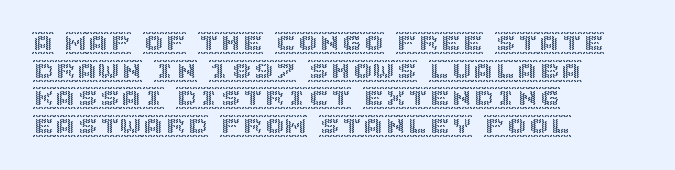
Q: Is the text italic (slanted)? A: No, it is upright.
Q: Is the text underlined? A: No.
Q: How is the paragraph aligned? A: Left-aligned.
Q: Is the spacing between letters normal or unusually wide? A: Normal.
Q: Is the spacing between lines tight, normal or loose? A: Normal.
